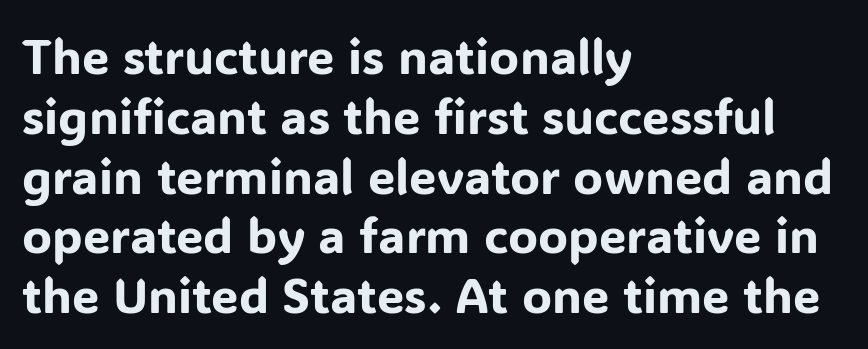
The face used here is proportionally spaced, like ordinary book or web type. Descenders hang freely into open space. In terms of letterspacing, this is plain default setting. The characters display no serif detailing; their extremities are plain.
